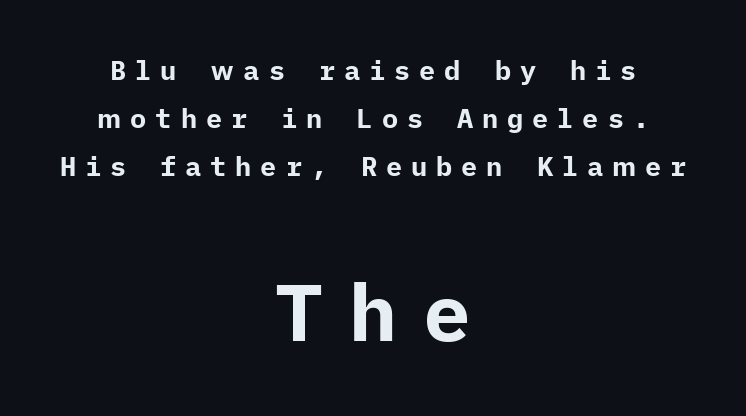
The image shows 80 px bold sans-serif type, upright; set centered, line spacing 1.77x, unusually wide letter spacing (+0.33 em), not underlined; the second (bottom) block is 2.96x larger; low stroke contrast and a medium x-height.
